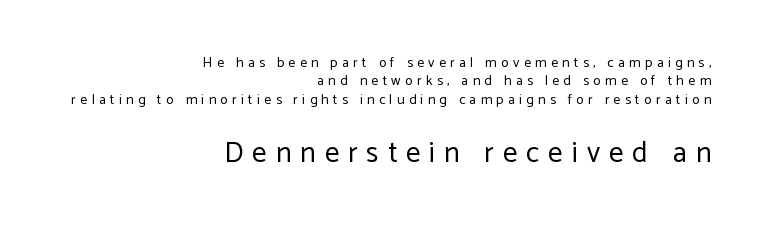
Q: Is the text bold? A: No.
Q: Is the text italic (slanted)? A: No, it is upright.
Q: Is the typeface a serif or a sans-serif typeface? A: Sans-serif.
Q: Is the text underlined? A: No.
Q: How is the paragraph aligned? A: Right-aligned.
Q: Is the spacing between letters normal or unusually wide? A: Unusually wide.
Q: Is the spacing between lines tight, normal or loose? A: Normal.
Q: Which block of text is set in a larger size, the first (top) or the second (bottom)? A: The second (bottom) one.
Q: Width (condensed, normal, or wide)? A: Normal.
Q: Stroke contrast? A: Low.
Q: x-height? A: Medium.
Q: Monospaced? A: No.
